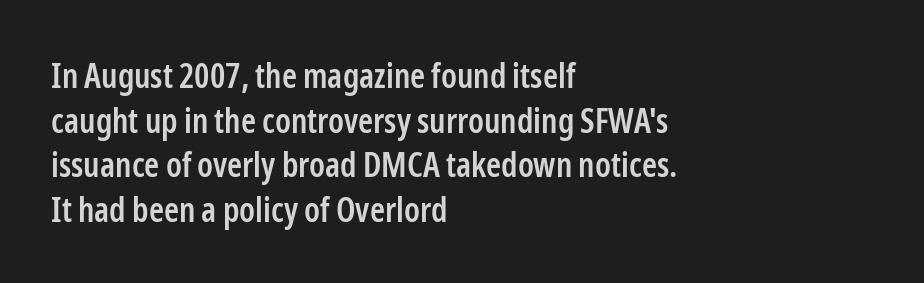
Q: Is the text bold? A: Semi-bold.
Q: Is the text italic (slanted)? A: No, it is upright.
Q: Is the typeface a serif or a sans-serif typeface? A: Sans-serif.
Q: Is the text underlined? A: No.
Q: How is the paragraph aligned? A: Left-aligned.
Q: Is the spacing between letters normal or unusually wide? A: Normal.
Q: Is the spacing between lines tight, normal or loose? A: Normal.
Q: Width (condensed, normal, or wide)? A: Condensed.
Q: Stroke contrast? A: Low.
Q: x-height? A: Medium.
Q: Monospaced? A: No.
